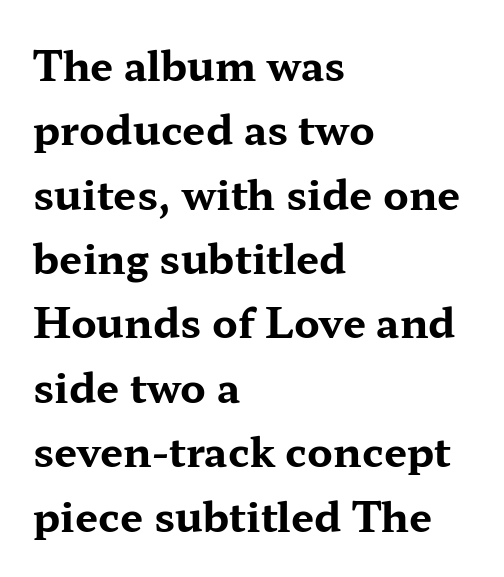
Q: Is the text bold? A: Yes.
Q: Is the text italic (slanted)? A: No, it is upright.
Q: Is the typeface a serif or a sans-serif typeface? A: Serif.
Q: Is the text underlined? A: No.
Q: How is the paragraph aligned? A: Left-aligned.
Q: Is the spacing between letters normal or unusually wide? A: Normal.
Q: Is the spacing between lines tight, normal or loose? A: Normal.
Q: Width (condensed, normal, or wide)? A: Wide.
Q: Stroke contrast? A: Medium.
Q: x-height? A: Medium.
Q: Monospaced? A: No.
